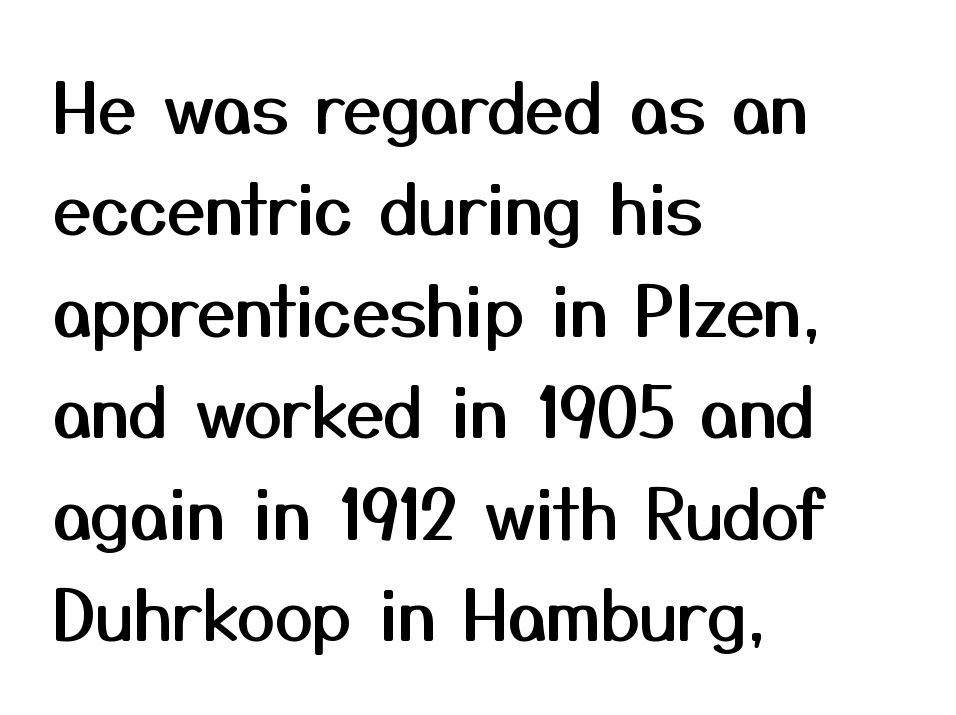
The passage shown is typeset with a sans-serif family. Notice how the passage keeps a crisp vertical edge on the left only. Underline: absent. Vertical spacing — default. What stands out about the letter spacing? Nothing — it is the standard amount.
